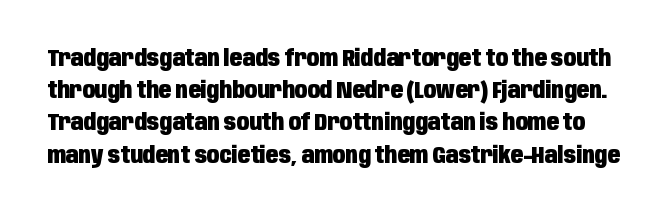
The image shows 23 px bold type, upright; set normal line spacing (1.4x), normal letter spacing, not underlined.
